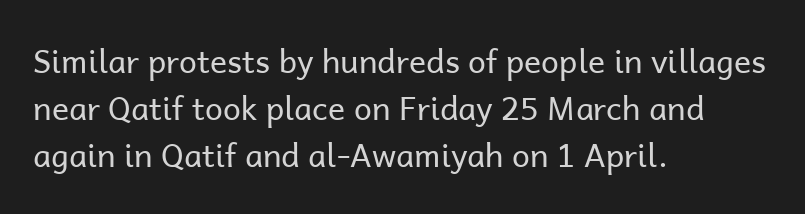
The image shows 32 px regular-weight sans-serif type, upright; set left-aligned, normal line spacing (1.47x), normal letter spacing, not underlined; low stroke contrast and a medium x-height.
